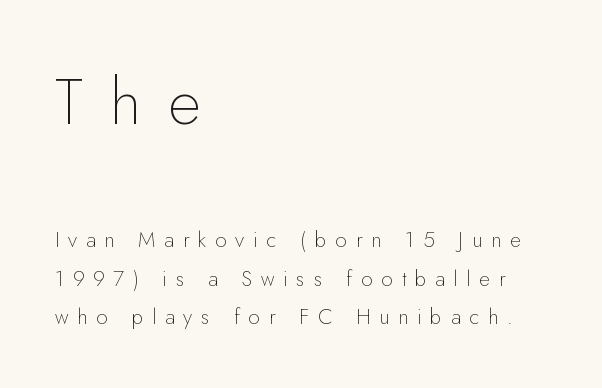
{"serif": "no", "italic": "no", "bold": "no", "weight": "thin", "width": "normal", "stroke_contrast": "low", "x_height": "small", "monospaced": "no", "underline": "no", "align": "left", "line_spacing_ratio": 1.84, "letter_spacing": "wide", "letter_spacing_em": 0.42, "larger_block": "first", "size_ratio": 3.05, "glyph_px": 64}
